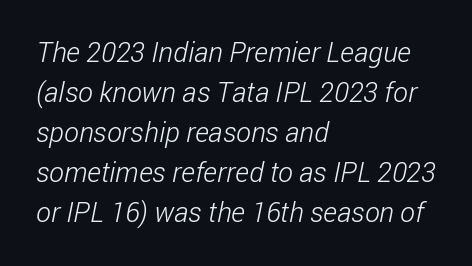
Q: Is the text bold? A: No.
Q: Is the typeface a serif or a sans-serif typeface? A: Sans-serif.
Q: Is the text underlined? A: No.
Q: How is the paragraph aligned? A: Left-aligned.
Q: Is the spacing between letters normal or unusually wide? A: Normal.
Q: Is the spacing between lines tight, normal or loose? A: Normal.
Q: Width (condensed, normal, or wide)? A: Condensed.
Q: Stroke contrast? A: Low.
Q: x-height? A: Medium.
Q: Monospaced? A: No.
